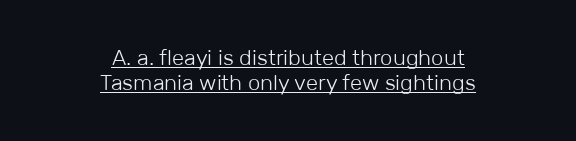
{"italic": "no", "bold": "no", "underline": "yes", "align": "center", "line_spacing": "tight", "line_spacing_ratio": 1.15, "letter_spacing": "normal", "letter_spacing_em": 0.0, "glyph_px": 22}
